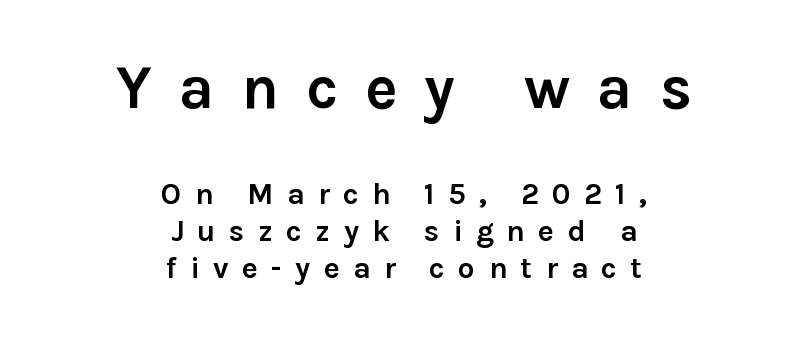
Q: Is the text bold? A: Yes.
Q: Is the text italic (slanted)? A: No, it is upright.
Q: Is the typeface a serif or a sans-serif typeface? A: Sans-serif.
Q: Is the text underlined? A: No.
Q: How is the paragraph aligned? A: Centered.
Q: Is the spacing between letters normal or unusually wide? A: Unusually wide.
Q: Which block of text is set in a larger size, the first (top) or the second (bottom)? A: The first (top) one.
Q: Width (condensed, normal, or wide)? A: Normal.
Q: Stroke contrast? A: Low.
Q: x-height? A: Medium.
Q: Monospaced? A: No.
